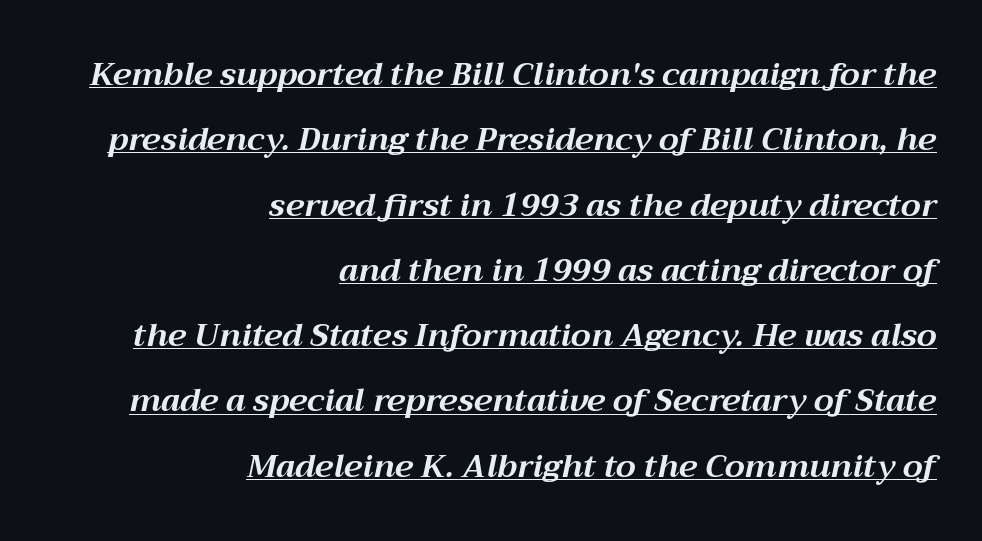
Here the designer chose a conventional face with non-uniform glyph widths. Look at the stroke-to-counter ratio: heavy, a bold. A student would call this right alignment; a typographer would say flush right, rag left. Widely set lines give the paragraph a tall, airy silhouette. A typesetter would call this zero additional tracking.
